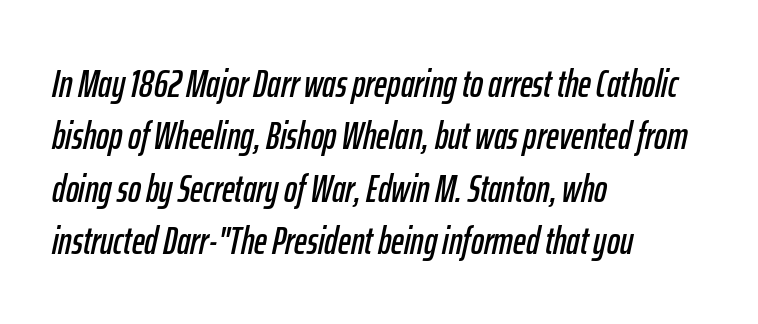
Q: Is the text italic (slanted)? A: Yes, it leans right by about 12 degrees.
Q: Is the text underlined? A: No.
Q: How is the paragraph aligned? A: Left-aligned.
Q: Is the spacing between letters normal or unusually wide? A: Normal.
Q: Is the spacing between lines tight, normal or loose? A: Normal.
Q: Width (condensed, normal, or wide)? A: Condensed.
Q: Stroke contrast? A: Low.
Q: x-height? A: Medium.
Q: Monospaced? A: No.
